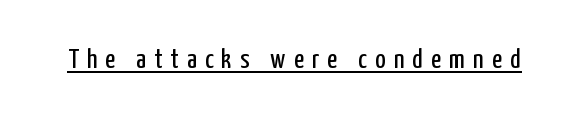
Q: Is the text bold? A: No.
Q: Is the text italic (slanted)? A: No, it is upright.
Q: Is the typeface a serif or a sans-serif typeface? A: Sans-serif.
Q: Is the text underlined? A: Yes.
Q: Is the spacing between letters normal or unusually wide? A: Unusually wide.
Q: Width (condensed, normal, or wide)? A: Condensed.
Q: Stroke contrast? A: Low.
Q: x-height? A: Medium.
Q: Monospaced? A: No.
